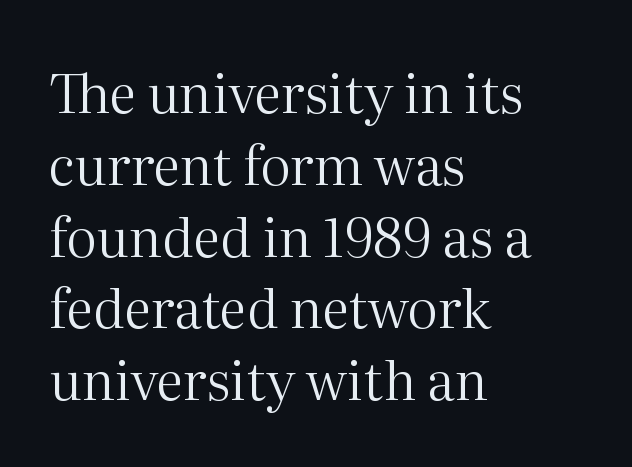
The lettering stays uniformly vertical, giving the passage a roman look. If you measured baseline to baseline, you'd find a middling distance. You can tell from the footed stems that serif type was used. This rendering features lettering with no underline. Compared with a centered layout, this one pins lines to the left instead.
